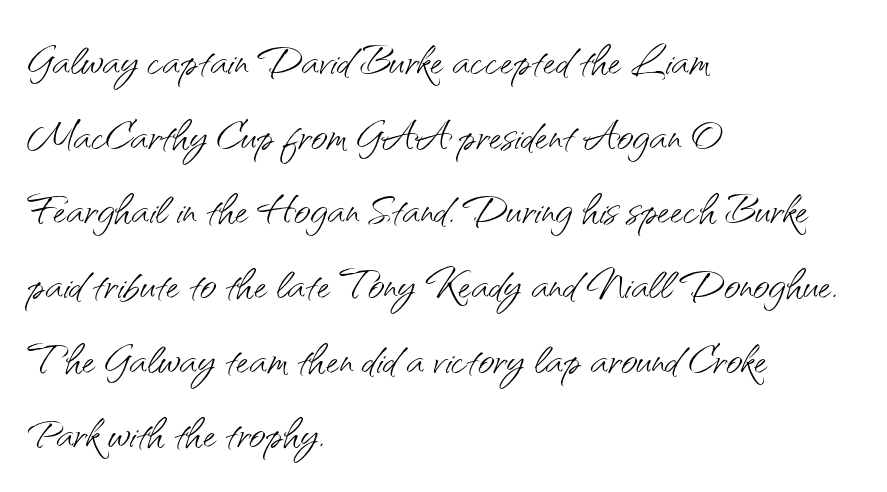
{"serif": "no", "bold": "no", "weight": "light", "width": "normal", "stroke_contrast": "medium", "x_height": "small", "monospaced": "no", "underline": "no", "align": "left", "line_spacing": "normal", "line_spacing_ratio": 1.31, "letter_spacing": "normal", "letter_spacing_em": 0.0, "glyph_px": 57}
